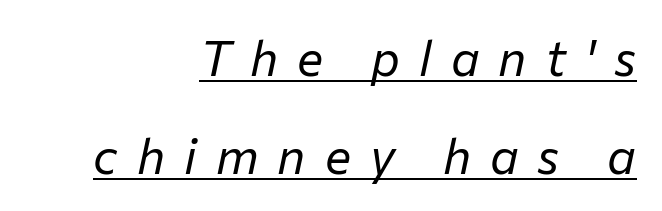
The image shows 49 px regular-weight type, italic (leaning right); set right-aligned, loose line spacing (2.0x), unusually wide letter spacing (+0.39 em), underlined; low stroke contrast and a medium x-height.
